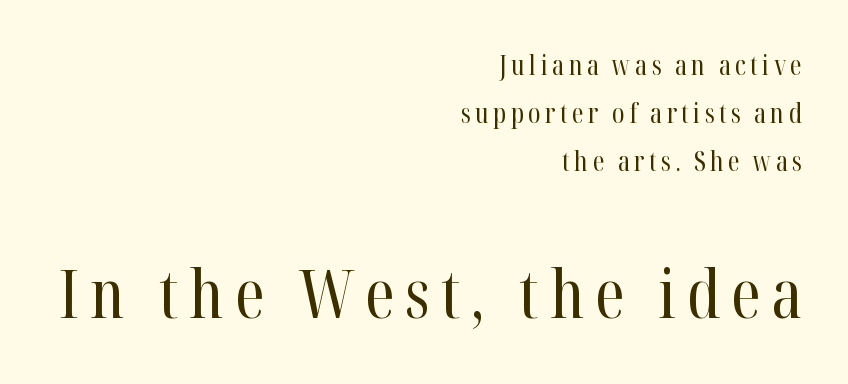
{"serif": "yes", "italic": "no", "bold": "no", "weight": "regular", "width": "condensed", "stroke_contrast": "high", "x_height": "medium", "monospaced": "no", "underline": "no", "align": "right", "line_spacing_ratio": 1.78, "larger_block": "second", "size_ratio": 2.52, "glyph_px": 68}
